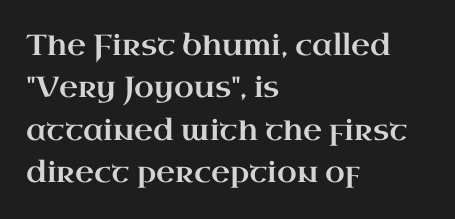
Are there feet on the stems? There are — it's a serif. Letters rest on an invisible, unmarked baseline. Style check: upright. Inter-character spacing is left at the font's built-in metrics. Line starts are locked; line ends wander.
